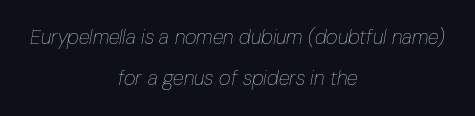
Notice how the stems are inclined rather than vertical — that's the hallmark of italics. Layout note: lines centered. Weight: regular or lighter. Regarding leading, the lines here are spaced well apart.
